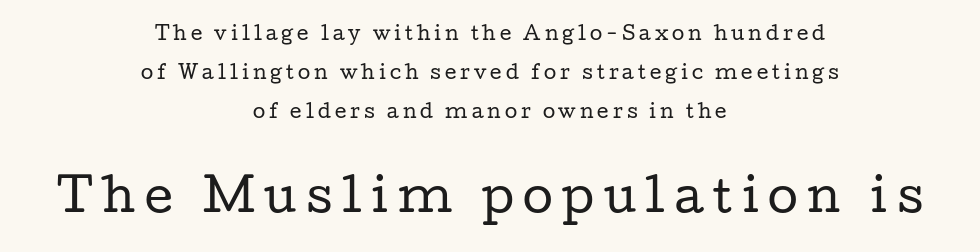
Each row of text sits above clean, open space. Substantial extra tracking has been applied to these lines. Reading down the block, each line starts at a different indent, mirrored at its end. Is this a fixed-width face? No — the glyphs have proportional, varying widths. Old-style or modern, the face here clearly has serifs.
